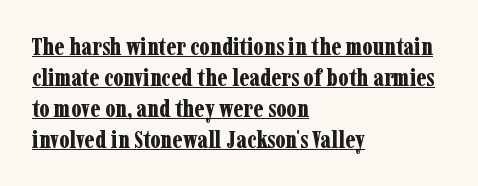
Q: Is the text bold? A: Yes.
Q: Is the text italic (slanted)? A: No, it is upright.
Q: Is the text underlined? A: Yes.
Q: How is the paragraph aligned? A: Left-aligned.
Q: Is the spacing between letters normal or unusually wide? A: Normal.
Q: Is the spacing between lines tight, normal or loose? A: Normal.
